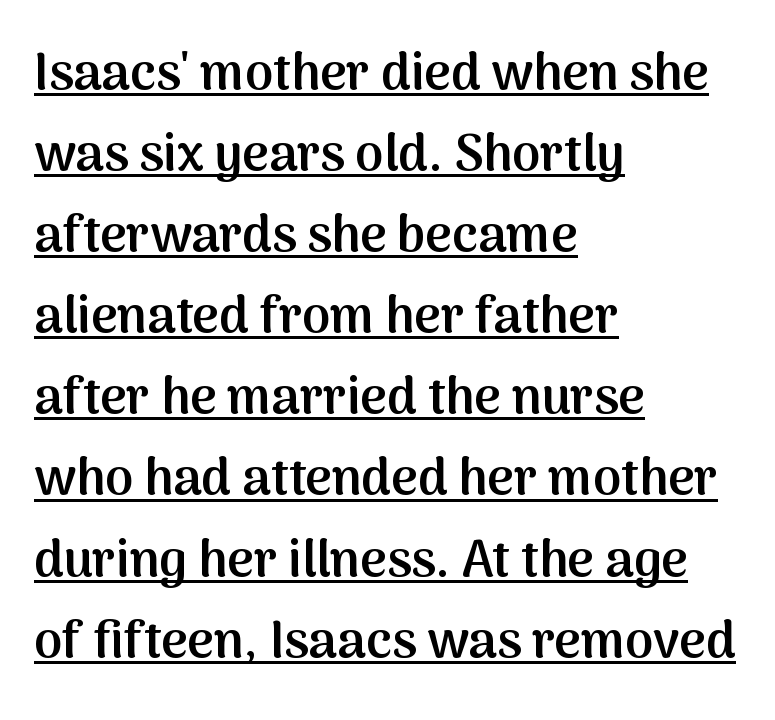
{"serif": "no", "italic": "no", "bold": "semi", "weight": "semibold", "width": "normal", "stroke_contrast": "medium", "x_height": "medium", "monospaced": "no", "underline": "yes", "align": "left", "line_spacing": "normal", "line_spacing_ratio": 1.59, "letter_spacing": "normal", "letter_spacing_em": 0.0, "glyph_px": 51}
